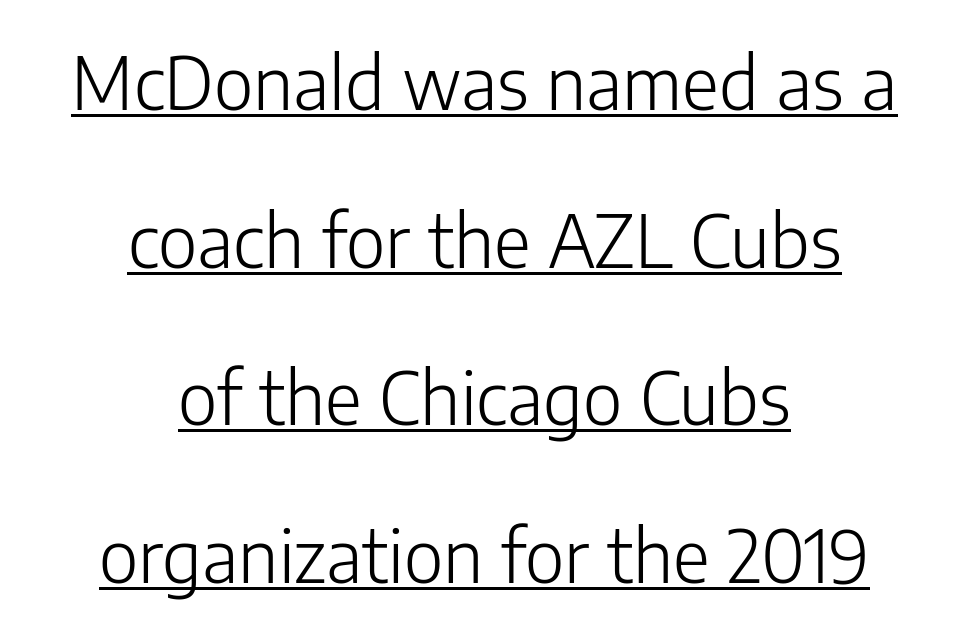
Casual observation: everything's sitting right in the middle. Stroke thickness stays within the range of a standard reading face or lighter. In terms of posture, this sample is upright. The font family rendered here belongs to the sans-serif group.
